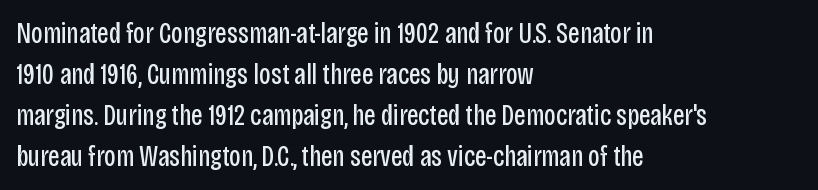
Q: Is the text bold? A: No.
Q: Is the text italic (slanted)? A: No, it is upright.
Q: Is the typeface a serif or a sans-serif typeface? A: Sans-serif.
Q: Is the text underlined? A: No.
Q: How is the paragraph aligned? A: Left-aligned.
Q: Is the spacing between letters normal or unusually wide? A: Normal.
Q: Is the spacing between lines tight, normal or loose? A: Normal.
Q: Width (condensed, normal, or wide)? A: Condensed.
Q: Stroke contrast? A: Low.
Q: x-height? A: Large.
Q: Monospaced? A: No.
